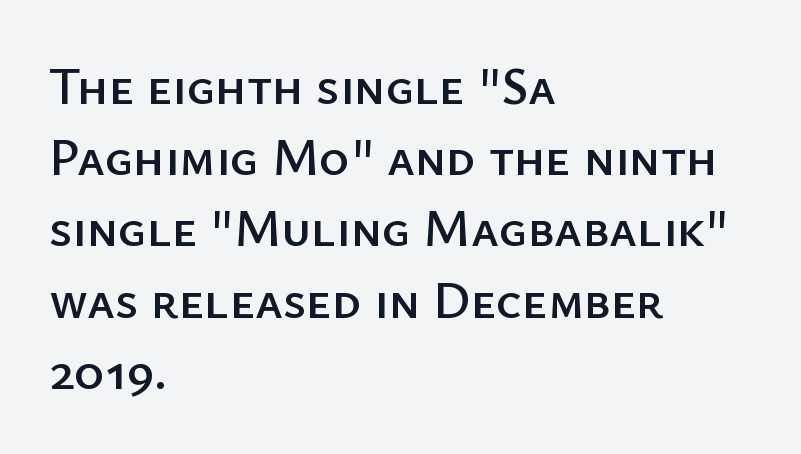
Q: Is the text italic (slanted)? A: No, it is upright.
Q: Is the typeface a serif or a sans-serif typeface? A: Sans-serif.
Q: Is the text underlined? A: No.
Q: How is the paragraph aligned? A: Left-aligned.
Q: Is the spacing between letters normal or unusually wide? A: Normal.
Q: Is the spacing between lines tight, normal or loose? A: Normal.
Q: Width (condensed, normal, or wide)? A: Normal.
Q: Stroke contrast? A: Low.
Q: x-height? A: Medium.
Q: Monospaced? A: No.
